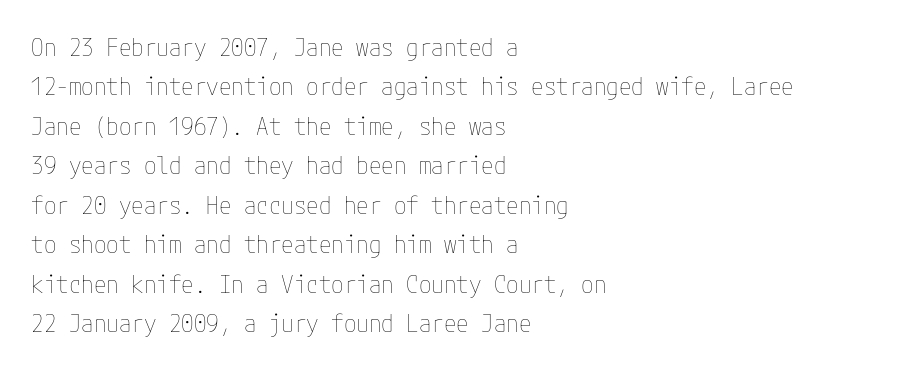
This block has exactly the height ordinary leading produces. Heft: none added — not bold. The face used here is rendered with its standard letterfit. Horizontally, the lines are justified to the leading edge only.
